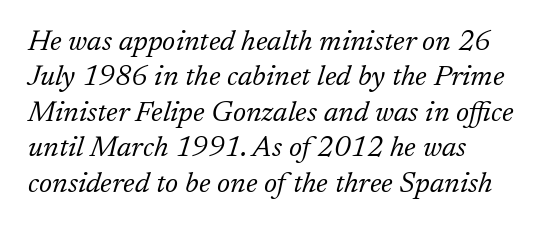
Posture: slanted. Font category for this specimen: serif. Spacing between characters is what you'd get straight out of the box. Stroke thickness stays within the range of a standard reading face or lighter.
